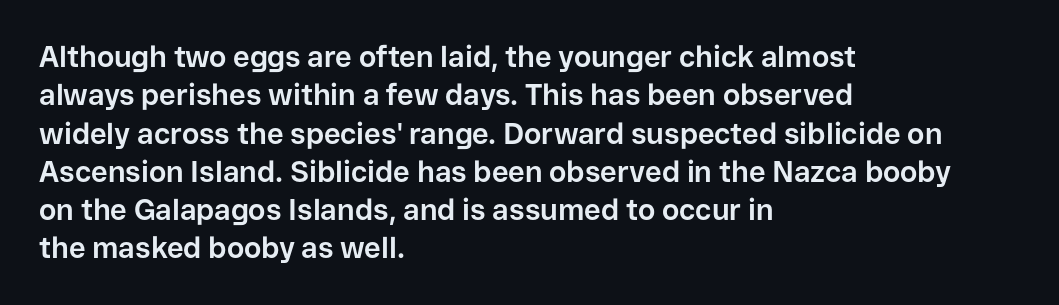
Words appear dense and cohesive because spacing is normal. I'd describe the lettering as bold — thick and assertive. Interline gaps are of average width in this sample. Each letter keeps its own natural width here, so spacing adapts to shape. This sample uses an upright cut, with every glyph sitting square on the baseline. Grotesque or geometric, the face here clearly has no serifs.
